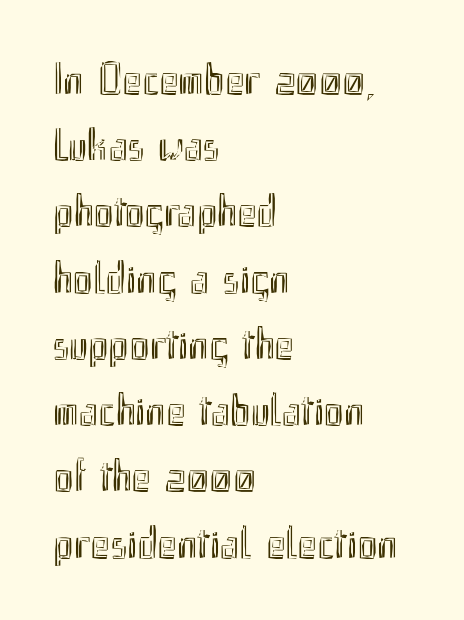
{"italic": "no", "width": "condensed", "x_height": "small", "monospaced": "no", "underline": "no", "align": "left", "line_spacing": "normal", "line_spacing_ratio": 1.44, "letter_spacing": "normal", "letter_spacing_em": 0.0, "glyph_px": 46}
